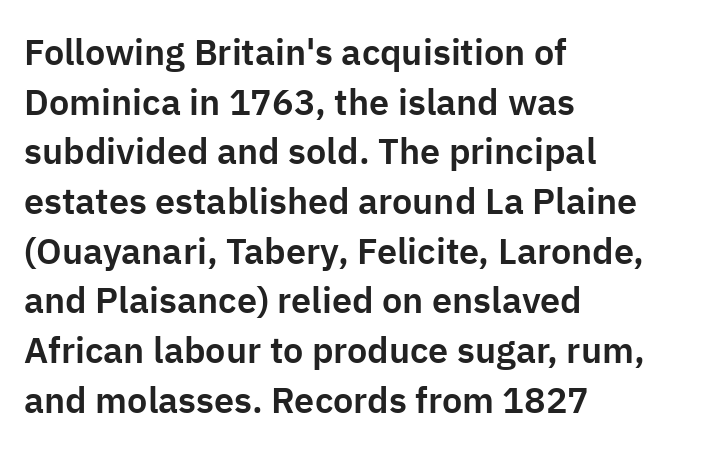
The image shows 36 px sans-serif type, upright; set left-aligned, normal line spacing (1.38x), normal letter spacing, not underlined; low stroke contrast and a medium x-height.
